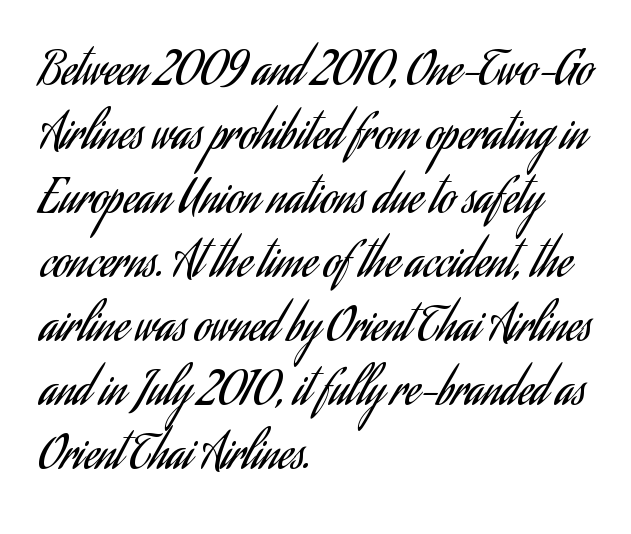
{"serif": "no", "bold": "no", "weight": "regular", "width": "condensed", "stroke_contrast": "low", "x_height": "small", "monospaced": "no", "underline": "no", "align": "left", "line_spacing": "normal", "line_spacing_ratio": 1.39, "letter_spacing": "normal", "letter_spacing_em": 0.0, "glyph_px": 46}
